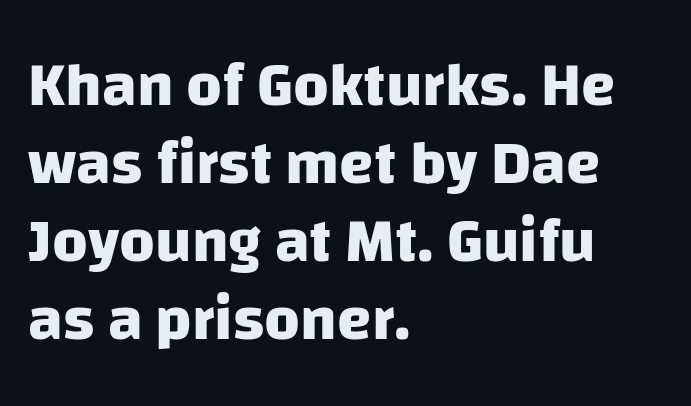
The space beneath each line is pristine and unruled. A dark, heavy texture on the line: the type is bold. The rendering keeps characters at their native spacing. These lines are set flush left with a ragged right edge.
